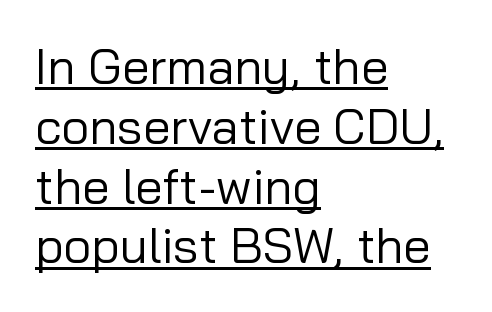
{"serif": "no", "italic": "no", "bold": "no", "weight": "regular", "width": "normal", "stroke_contrast": "low", "x_height": "medium", "monospaced": "no", "underline": "yes", "align": "left", "line_spacing_ratio": 1.22, "letter_spacing": "normal", "letter_spacing_em": 0.0, "glyph_px": 49}
